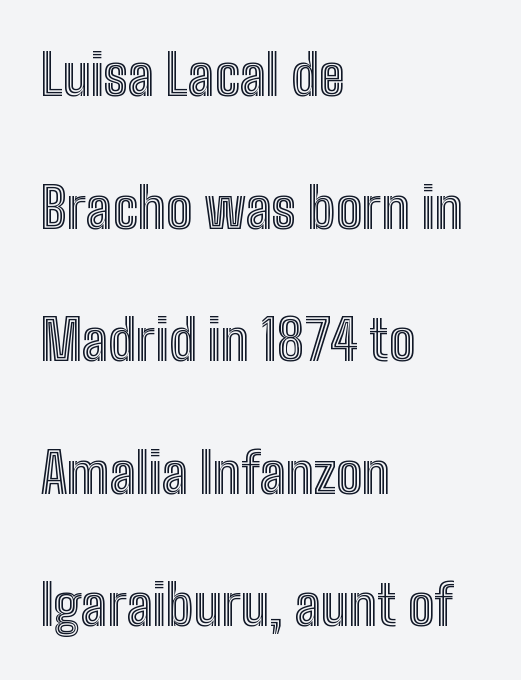
One-word summary of the alignment: left. You can tell it's not italic because the verticals are truly vertical. Varying glyph widths throughout — classic text-font behaviour. The baseline area is clear. Words appear dense and cohesive because spacing is normal.
